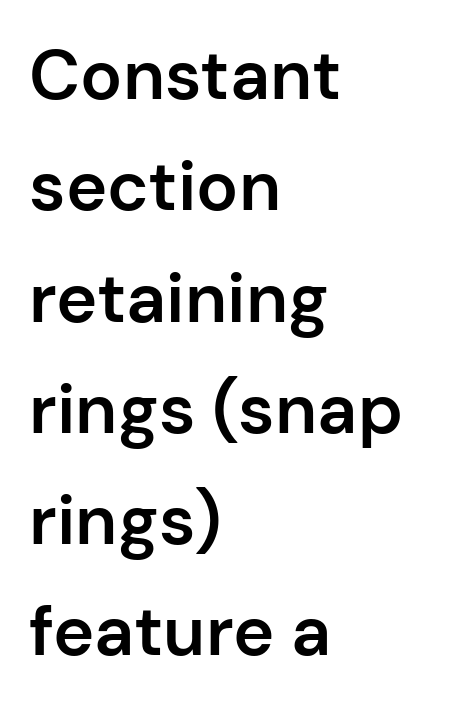
Q: Is the text bold? A: Semi-bold.
Q: Is the text italic (slanted)? A: No, it is upright.
Q: Is the typeface a serif or a sans-serif typeface? A: Sans-serif.
Q: Is the text underlined? A: No.
Q: How is the paragraph aligned? A: Left-aligned.
Q: Is the spacing between letters normal or unusually wide? A: Normal.
Q: Is the spacing between lines tight, normal or loose? A: Normal.
Q: Width (condensed, normal, or wide)? A: Normal.
Q: Stroke contrast? A: Low.
Q: x-height? A: Medium.
Q: Monospaced? A: No.
